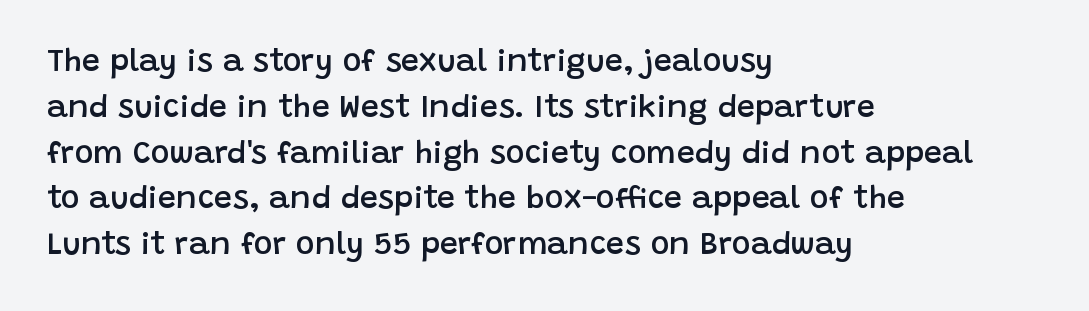
Q: Is the text bold? A: Semi-bold.
Q: Is the text italic (slanted)? A: No, it is upright.
Q: Is the typeface a serif or a sans-serif typeface? A: Sans-serif.
Q: Is the text underlined? A: No.
Q: How is the paragraph aligned? A: Left-aligned.
Q: Is the spacing between letters normal or unusually wide? A: Normal.
Q: Is the spacing between lines tight, normal or loose? A: Normal.
Q: Width (condensed, normal, or wide)? A: Normal.
Q: Stroke contrast? A: Low.
Q: x-height? A: Large.
Q: Monospaced? A: No.
